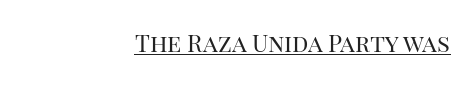
Q: Is the text bold? A: No.
Q: Is the text italic (slanted)? A: No, it is upright.
Q: Is the text underlined? A: Yes.
Q: How is the paragraph aligned? A: Right-aligned.
Q: Is the spacing between letters normal or unusually wide? A: Normal.
